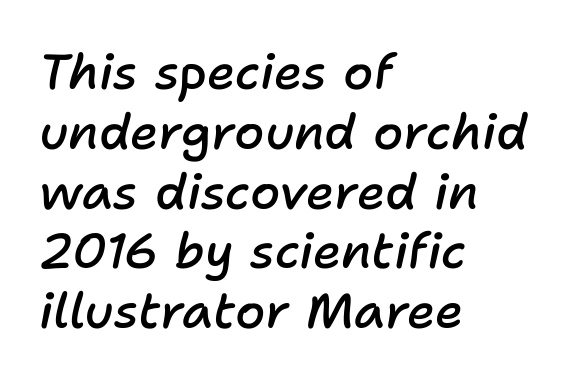
The image shows 49 px semibold type, italic (leaning right); set left-aligned, line spacing 1.22x, normal letter spacing, not underlined; low stroke contrast and a medium x-height.
